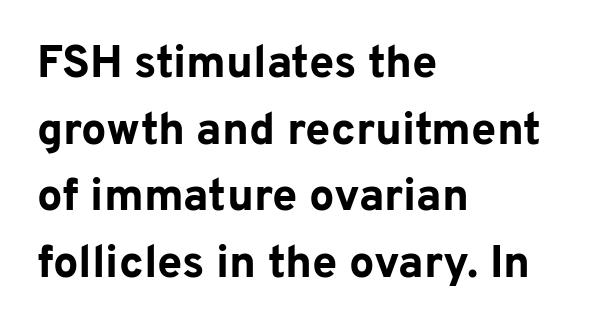
The image shows 45 px bold sans-serif type, upright; set left-aligned, normal line spacing (1.48x), normal letter spacing, not underlined; low stroke contrast and a medium x-height.
